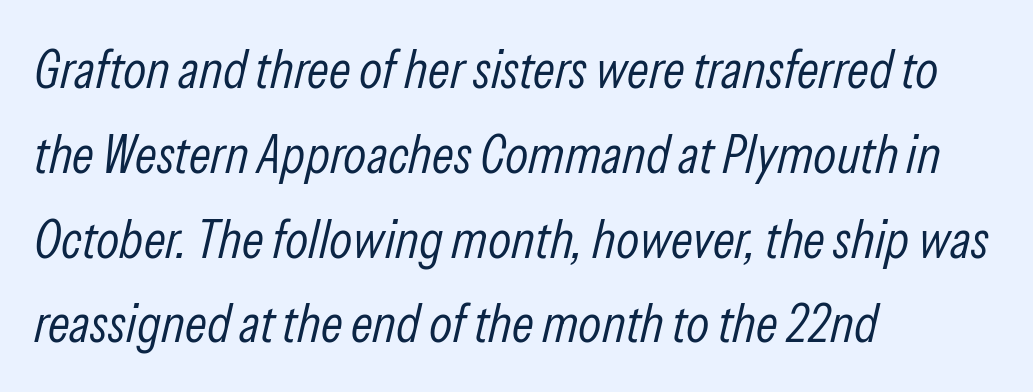
{"italic": "yes", "lean": "right", "slant_degrees": 13, "bold": "no", "weight": "light", "width": "condensed", "stroke_contrast": "low", "x_height": "medium", "monospaced": "no", "underline": "no", "align": "left", "line_spacing": "normal", "line_spacing_ratio": 1.57, "letter_spacing": "normal", "letter_spacing_em": 0.0, "glyph_px": 54}
